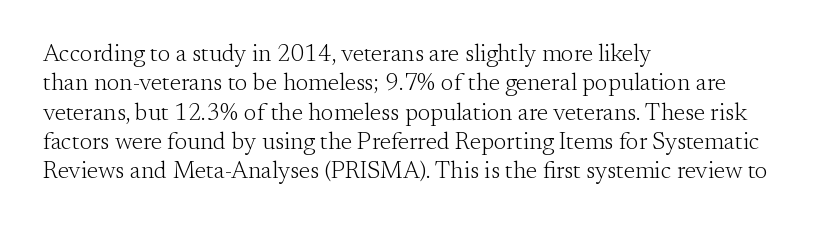
Q: Is the text bold? A: No.
Q: Is the text italic (slanted)? A: No, it is upright.
Q: Is the text underlined? A: No.
Q: How is the paragraph aligned? A: Left-aligned.
Q: Is the spacing between letters normal or unusually wide? A: Normal.
